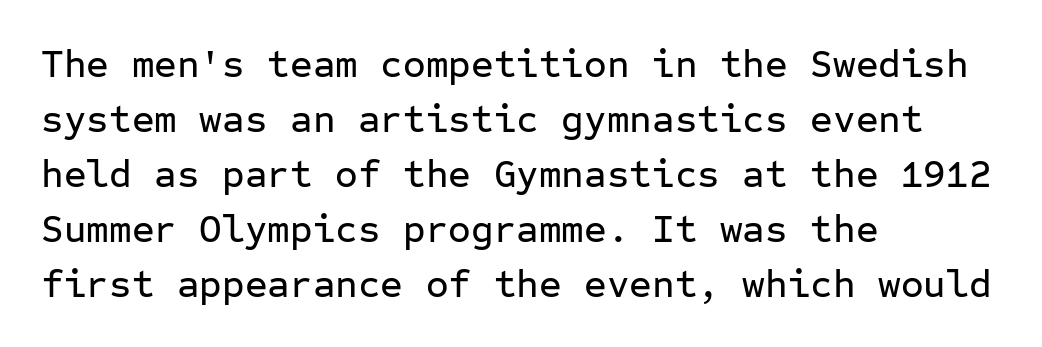
{"serif": "no", "italic": "no", "width": "normal", "stroke_contrast": "low", "x_height": "medium", "monospaced": "yes", "underline": "no", "align": "left", "line_spacing": "normal", "line_spacing_ratio": 1.41, "letter_spacing": "normal", "letter_spacing_em": 0.0, "glyph_px": 39}
